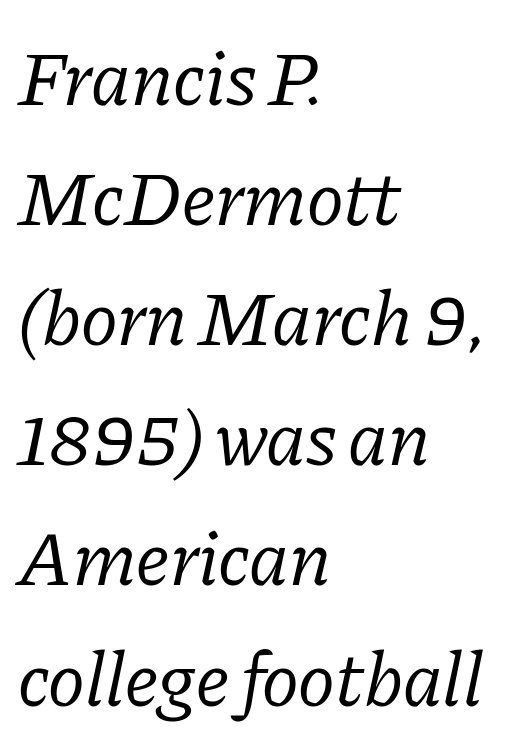
The image shows 78 px regular-weight serif type, italic (leaning right); set left-aligned, normal line spacing (1.54x), normal letter spacing, not underlined; low stroke contrast and a medium x-height.
